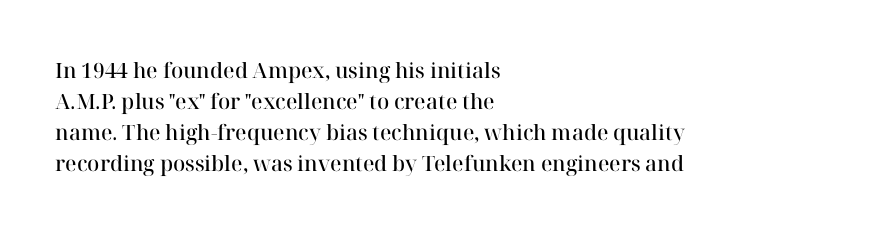
Q: Is the text bold? A: Semi-bold.
Q: Is the text italic (slanted)? A: No, it is upright.
Q: Is the text underlined? A: No.
Q: How is the paragraph aligned? A: Left-aligned.
Q: Is the spacing between letters normal or unusually wide? A: Normal.
Q: Is the spacing between lines tight, normal or loose? A: Normal.
